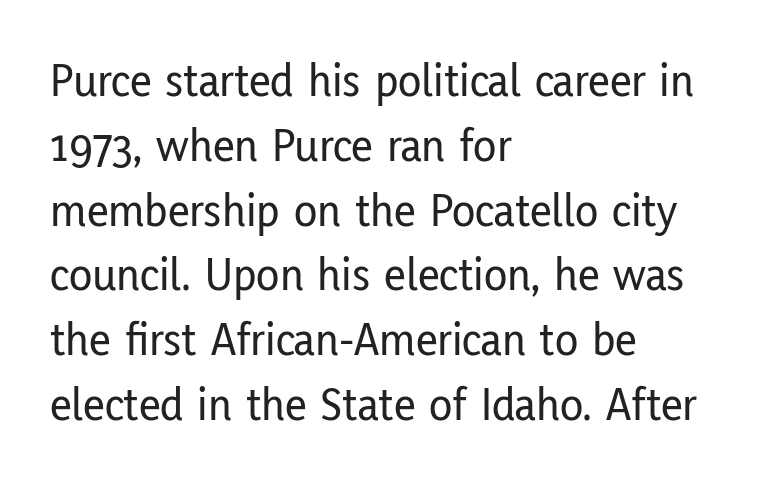
Q: Is the text italic (slanted)? A: No, it is upright.
Q: Is the typeface a serif or a sans-serif typeface? A: Sans-serif.
Q: Is the text underlined? A: No.
Q: How is the paragraph aligned? A: Left-aligned.
Q: Is the spacing between letters normal or unusually wide? A: Normal.
Q: Is the spacing between lines tight, normal or loose? A: Normal.
Q: Width (condensed, normal, or wide)? A: Condensed.
Q: Stroke contrast? A: Low.
Q: x-height? A: Medium.
Q: Monospaced? A: No.
